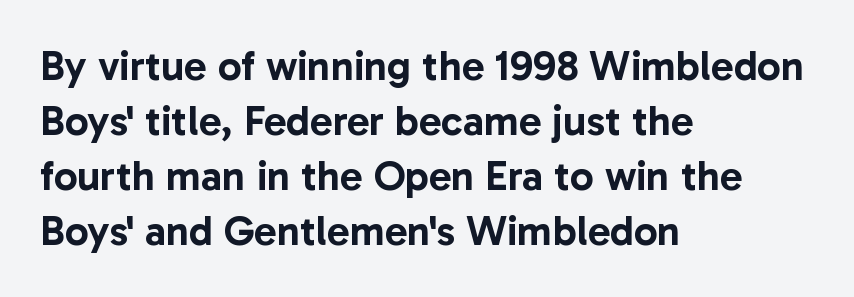
There is no visible air inserted between adjacent glyphs. Stroke terminals: plain, sans-serif. Vertically, the passage feels balanced, rows spaced as you'd expect. A typesetter would call this proportional, since set widths differ per character. The type sits square on the baseline with zero lean.
